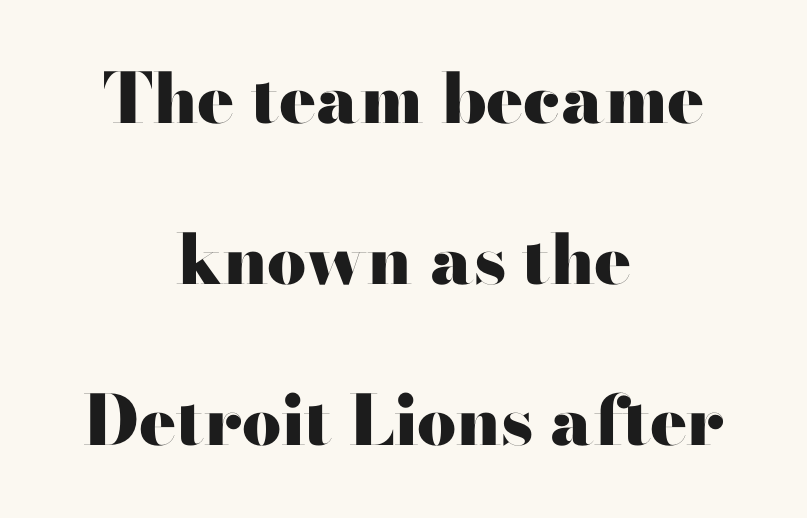
The typesetter chose a symmetrical, centered arrangement here. Horizontal bands of white between lines are thick stripes. A sans-serif font was chosen for this passage. The strokes are fattened all the way to bold.
